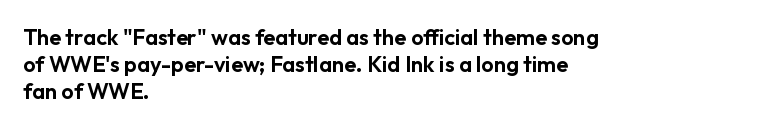
Is the block centered? No — it sits flush against the left margin. Beneath every word, the page is bare. What stands out about the letter spacing? Nothing — it is the standard amount. The lettering stays uniformly vertical, giving the passage a roman look.
